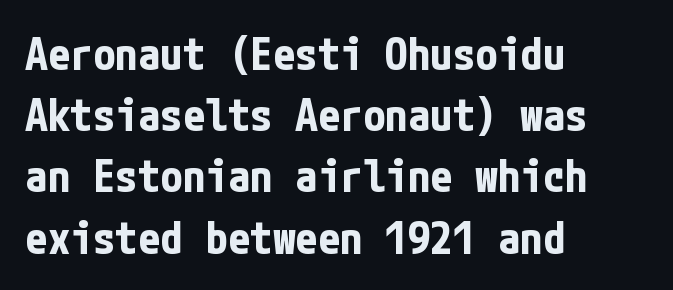
The image shows 45 px bold, condensed sans-serif type, upright; set left-aligned, normal line spacing (1.36x), normal letter spacing, not underlined; low stroke contrast and a medium x-height.
